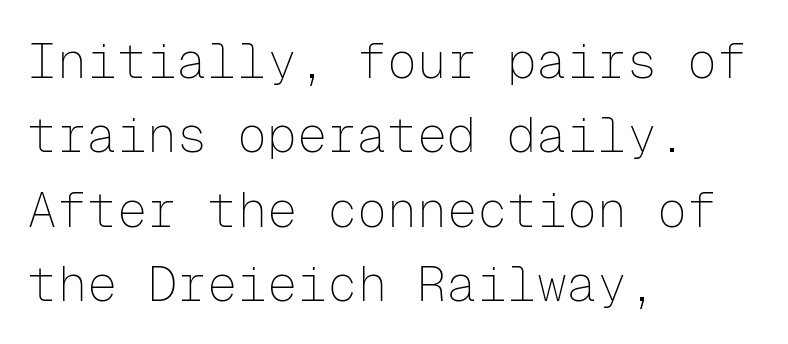
Q: Is the text bold? A: No.
Q: Is the text italic (slanted)? A: No, it is upright.
Q: Is the typeface a serif or a sans-serif typeface? A: Sans-serif.
Q: Is the text underlined? A: No.
Q: How is the paragraph aligned? A: Left-aligned.
Q: Is the spacing between letters normal or unusually wide? A: Normal.
Q: Is the spacing between lines tight, normal or loose? A: Normal.
Q: Width (condensed, normal, or wide)? A: Normal.
Q: Stroke contrast? A: Low.
Q: x-height? A: Medium.
Q: Monospaced? A: Yes.
